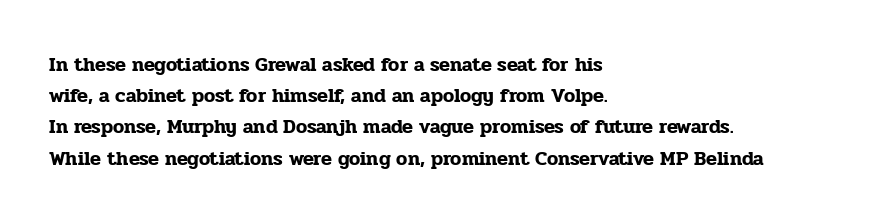
You could call the tracking neutral — neither tight nor loose. No italicization has been applied; the sample stays upright. Just letters on the line, the space beneath them empty. Compared with typical paragraphs, the rows here are spaced about the same.
